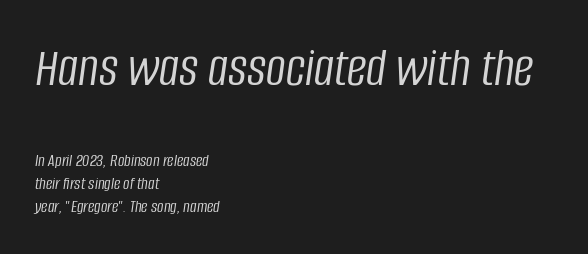
{"italic": "yes", "lean": "right", "slant_degrees": 8, "bold": "no", "weight": "light", "width": "condensed", "stroke_contrast": "low", "x_height": "large", "monospaced": "no", "underline": "no", "align": "left", "line_spacing": "normal", "line_spacing_ratio": 1.28, "letter_spacing": "normal", "letter_spacing_em": 0.0, "larger_block": "first", "size_ratio": 3.06, "glyph_px": 55}
